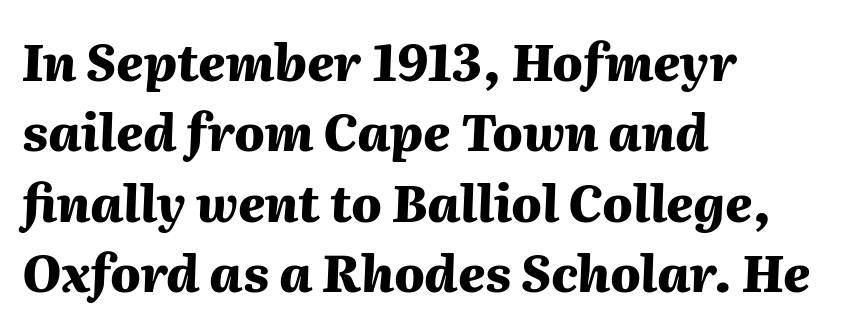
The image shows 50 px heavy type, italic (leaning right); set left-aligned, normal line spacing (1.41x), normal letter spacing, not underlined; medium stroke contrast and a medium x-height.
